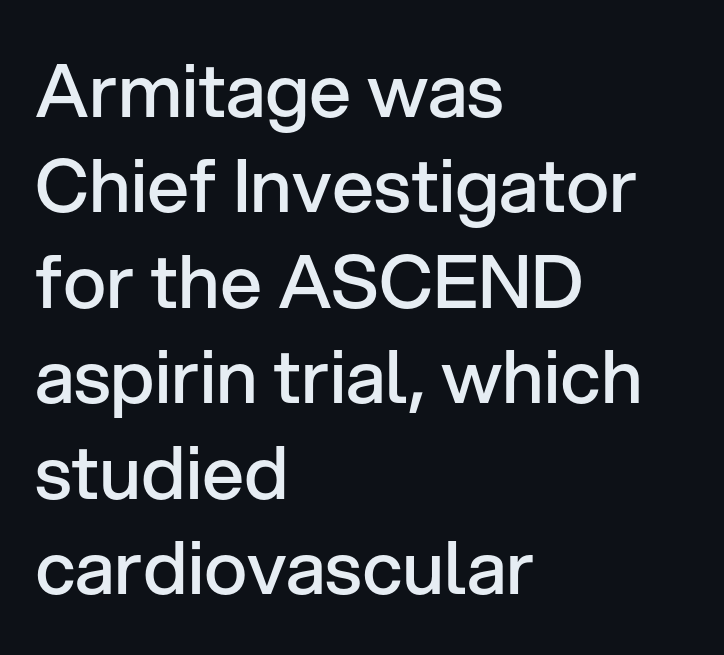
The image shows 74 px semibold sans-serif type, upright; set left-aligned, normal line spacing (1.29x), normal letter spacing, not underlined; low stroke contrast and a medium x-height.
